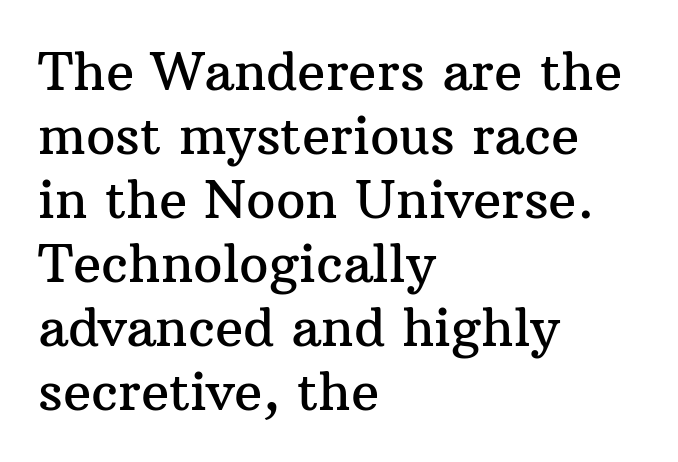
{"serif": "yes", "italic": "no", "width": "normal", "stroke_contrast": "medium", "x_height": "medium", "monospaced": "no", "underline": "no", "align": "left", "line_spacing_ratio": 1.23, "letter_spacing": "normal", "letter_spacing_em": 0.0, "glyph_px": 52}
